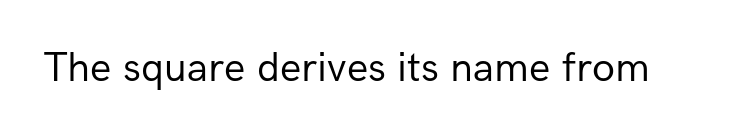
{"serif": "no", "italic": "no", "bold": "no", "weight": "regular", "width": "normal", "stroke_contrast": "low", "x_height": "medium", "monospaced": "no", "underline": "no", "letter_spacing": "normal", "letter_spacing_em": 0.0, "glyph_px": 42}
